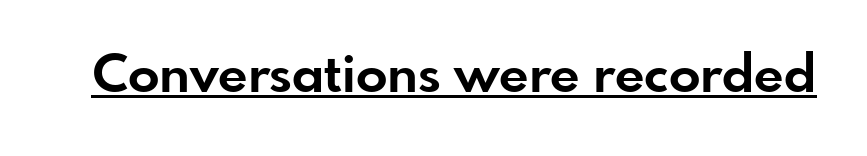
{"serif": "no", "italic": "no", "bold": "yes", "weight": "bold", "width": "normal", "stroke_contrast": "low", "x_height": "small", "monospaced": "no", "underline": "yes", "letter_spacing": "normal", "letter_spacing_em": 0.0, "glyph_px": 52}
